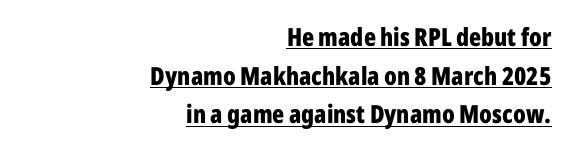
{"italic": "no", "bold": "yes", "underline": "yes", "align": "right", "line_spacing": "normal", "line_spacing_ratio": 1.55, "letter_spacing": "normal", "letter_spacing_em": 0.0, "glyph_px": 25}
